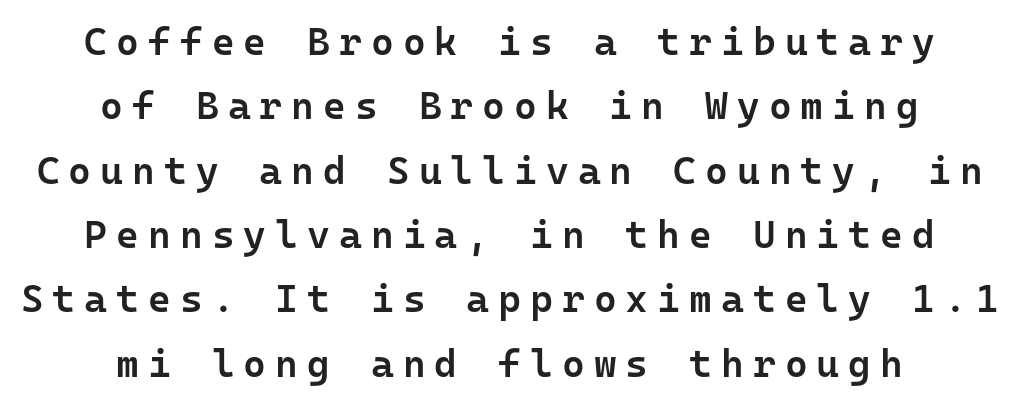
To sum up the face: it is a sans, with no serifs. Clear beneath every line of the passage. The sample has been set in demibold, a notch under bold. Caption: multi-line text, centered on the measure.
